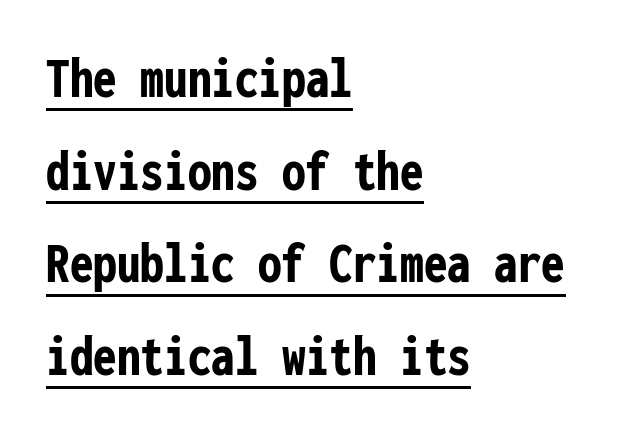
Thick stems and heavy bowls — unmistakably bold. Horizontally, the lines are justified to the leading edge only. Do the characters align in a grid? Yes, the font is monospaced. I'd call this a sans setting — the letters go barefoot. Nobody touched the tracking dial on this one.
